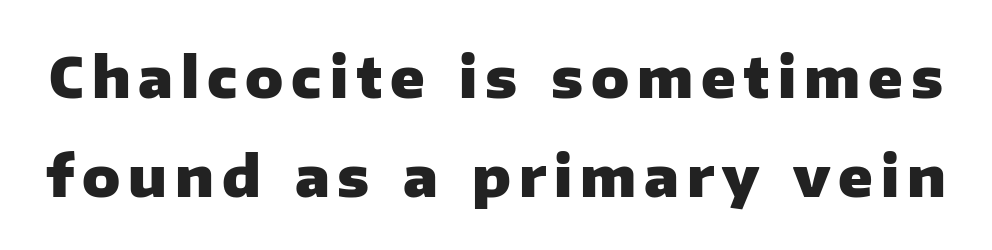
I'd describe the lettering as bold — thick and assertive. The space beneath each line is pristine and unruled. Grotesque or geometric, the face here clearly has no serifs. Note the varied advance widths — an 'i' is clearly narrower than an 'm'. The lettering holds an erect, upright posture throughout.
